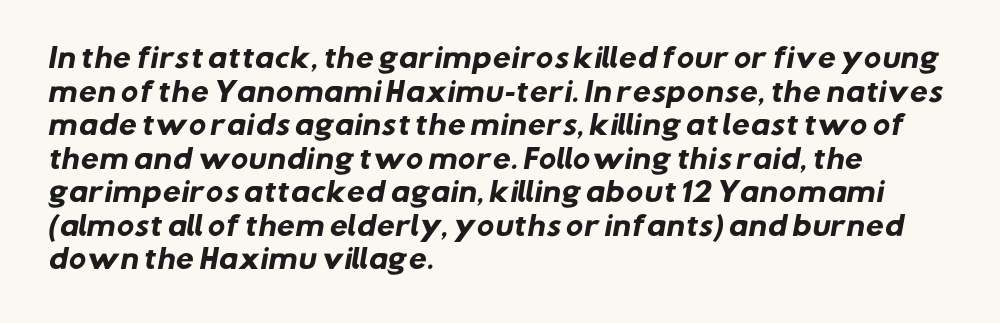
Unmarked baselines from the first word to the last. Line starts are locked; line ends wander. The characters look thick and weighty, a clear bold. Rows of type keep a routine distance in the vertical direction.
